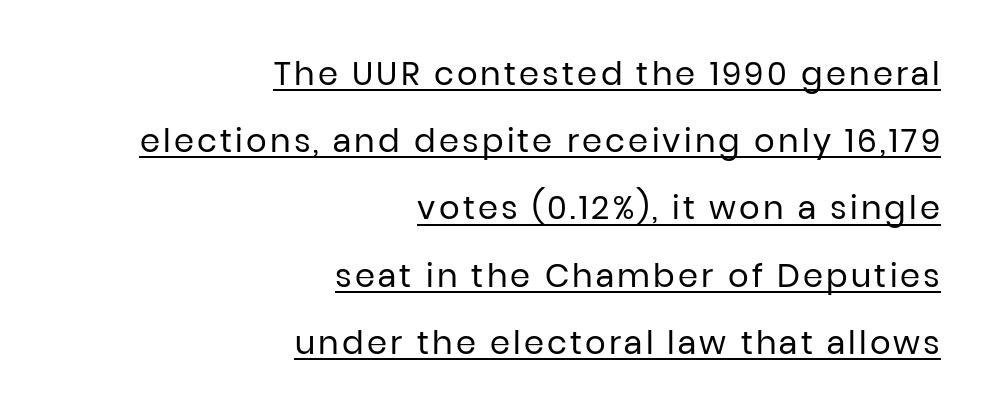
The image shows 32 px regular-weight sans-serif type, upright; set right-aligned, loose line spacing (2.1x), underlined; low stroke contrast and a medium x-height.
